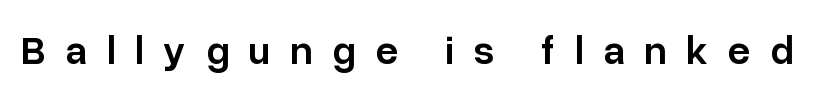
Q: Is the text bold? A: Semi-bold.
Q: Is the text italic (slanted)? A: No, it is upright.
Q: Is the typeface a serif or a sans-serif typeface? A: Sans-serif.
Q: Is the text underlined? A: No.
Q: Is the spacing between letters normal or unusually wide? A: Unusually wide.
Q: Width (condensed, normal, or wide)? A: Normal.
Q: Stroke contrast? A: Low.
Q: x-height? A: Medium.
Q: Monospaced? A: No.
